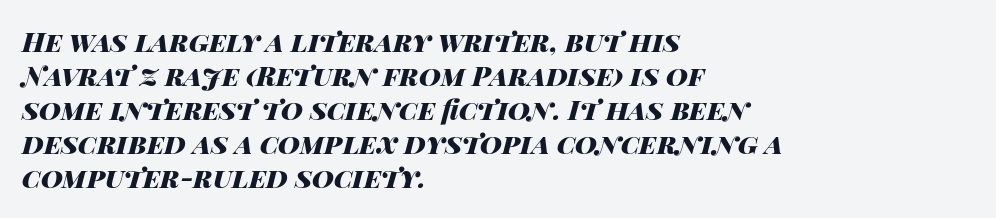
You could call the tracking neutral — neither tight nor loose. How heavy is the stroke? Heavy — this is a bold. This is oblique type, the kind used for emphasis or titles. One glance says typical: line gaps are just what's usual. Bare-footed words on every line.
